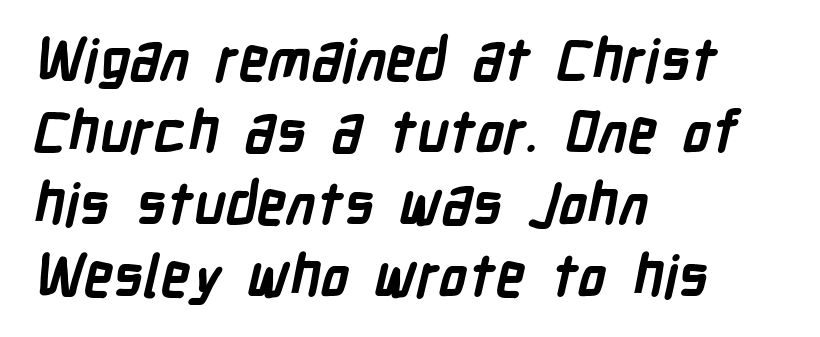
The image shows 58 px semibold, condensed sans-serif type; set left-aligned, line spacing 1.24x, normal letter spacing, not underlined; low stroke contrast and a medium x-height.
